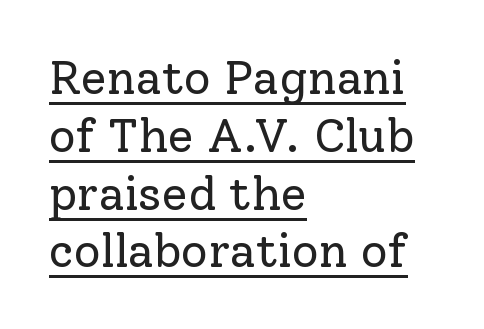
{"serif": "yes", "italic": "no", "bold": "no", "weight": "regular", "width": "normal", "stroke_contrast": "low", "x_height": "medium", "monospaced": "no", "underline": "yes", "align": "left", "line_spacing_ratio": 1.23, "letter_spacing": "normal", "letter_spacing_em": 0.0, "glyph_px": 47}
